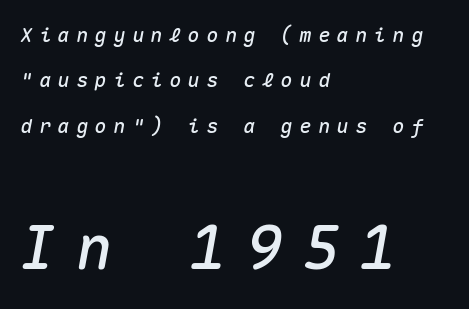
The face used here is rendered with a markedly widened letterfit. The lines are spread far apart with generous leading. A clean baseline with only descenders dipping below it. In terms of posture, this sample is oblique. Fixed-width glyphs throughout — classic coding-font behaviour.
